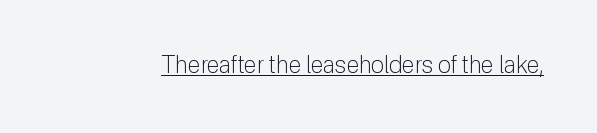
Q: Is the text bold? A: No.
Q: Is the text italic (slanted)? A: No, it is upright.
Q: Is the text underlined? A: Yes.
Q: Is the spacing between letters normal or unusually wide? A: Normal.
